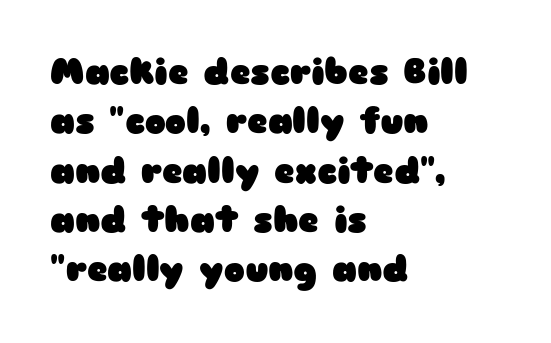
Check under the words: just untouched page. A full-strength bold gives these letters their thick strokes. Compared with a centered layout, this one pins lines to the left instead. The passage shown is typeset with a sans-serif family.
